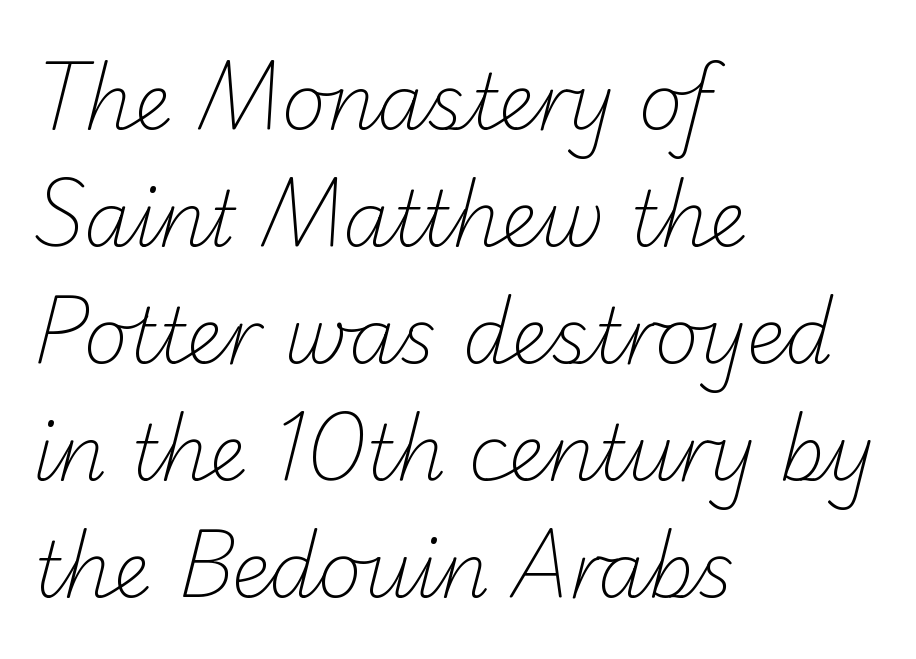
The rows are spaced the way most documents space them. Look at the bottom of the vertical strokes: they stop flat, with no serifs. These lines stack with their left ends in a neat column. You could call the tracking neutral — neither tight nor loose. The specimen omits any rule beneath the text block's lines.
